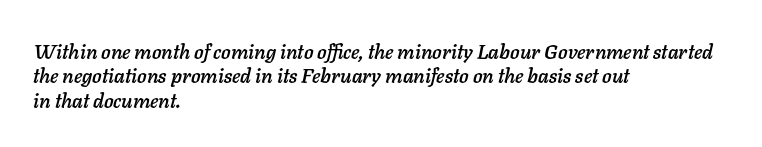
The image shows 20 px text type, italic (leaning right); set left-aligned, line spacing 1.22x, normal letter spacing, not underlined.
